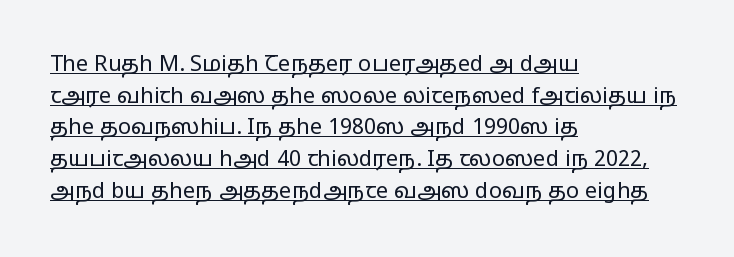
The image shows 22 px text type, upright; set left-aligned, normal line spacing (1.44x), normal letter spacing, underlined.
